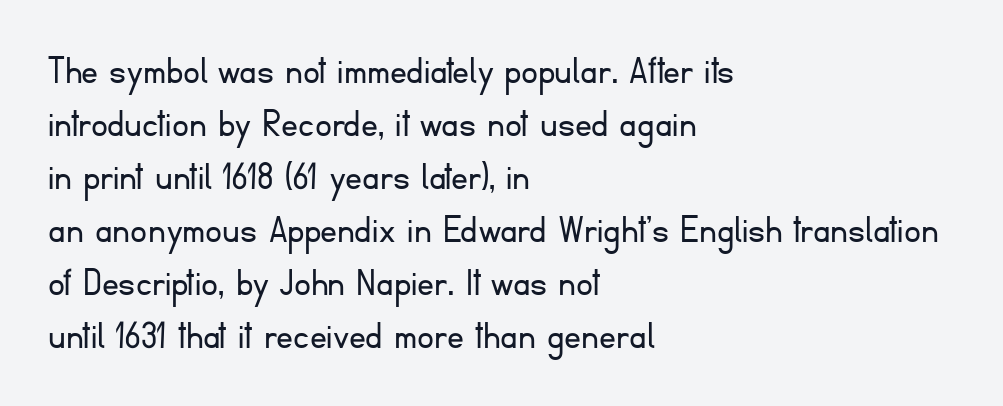
{"serif": "no", "italic": "no", "bold": "no", "weight": "light", "width": "normal", "stroke_contrast": "low", "x_height": "small", "monospaced": "no", "underline": "no", "align": "left", "line_spacing": "normal", "line_spacing_ratio": 1.26, "letter_spacing": "normal", "letter_spacing_em": 0.0, "glyph_px": 42}
